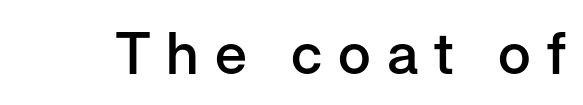
Q: Is the text bold? A: Semi-bold.
Q: Is the text italic (slanted)? A: No, it is upright.
Q: Is the typeface a serif or a sans-serif typeface? A: Sans-serif.
Q: Is the text underlined? A: No.
Q: Is the spacing between letters normal or unusually wide? A: Unusually wide.
Q: Width (condensed, normal, or wide)? A: Normal.
Q: Stroke contrast? A: Low.
Q: x-height? A: Medium.
Q: Monospaced? A: No.
